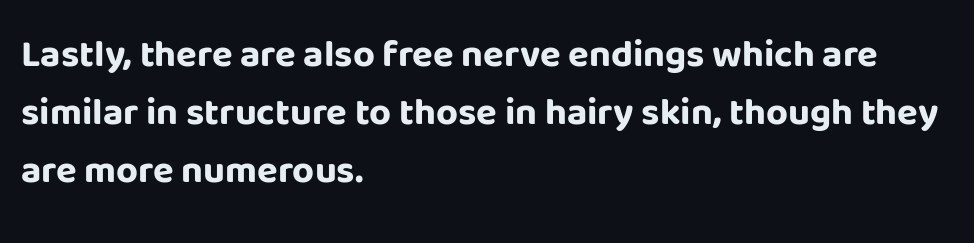
The image shows 38 px bold sans-serif type, upright; set left-aligned, normal line spacing (1.52x), normal letter spacing, not underlined; low stroke contrast and a large x-height.
